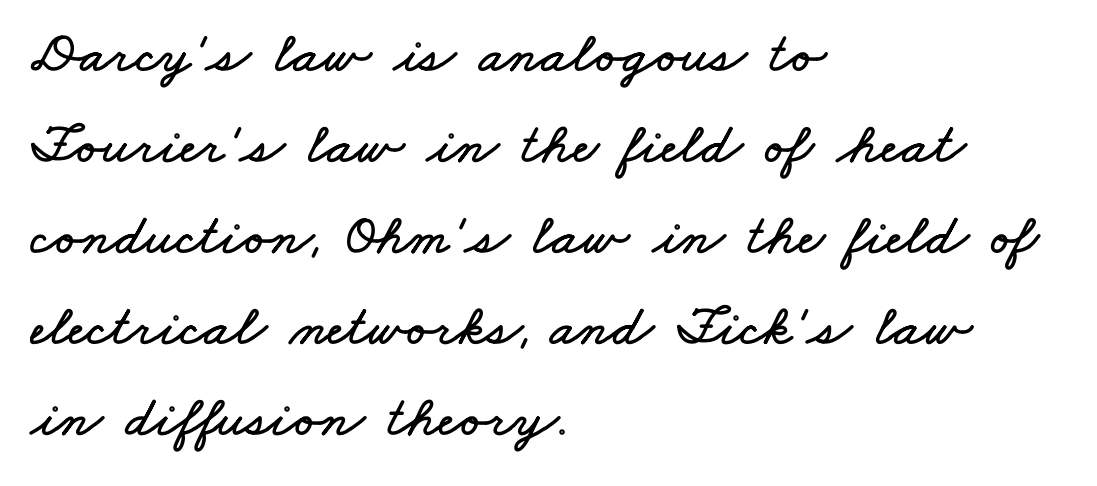
Q: Is the text underlined? A: No.
Q: How is the paragraph aligned? A: Left-aligned.
Q: Is the spacing between letters normal or unusually wide? A: Normal.
Q: Is the spacing between lines tight, normal or loose? A: Normal.
Q: Width (condensed, normal, or wide)? A: Wide.
Q: Stroke contrast? A: Low.
Q: x-height? A: Small.
Q: Monospaced? A: No.
